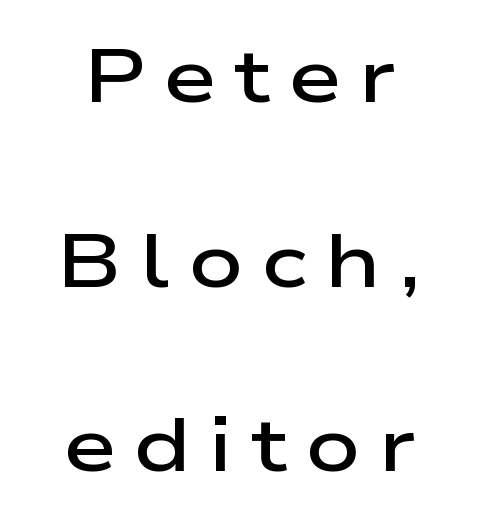
The image shows 76 px semibold, wide sans-serif type, upright; set centered, loose line spacing (2.43x), unusually wide letter spacing (+0.24 em), not underlined; low stroke contrast and a medium x-height.
